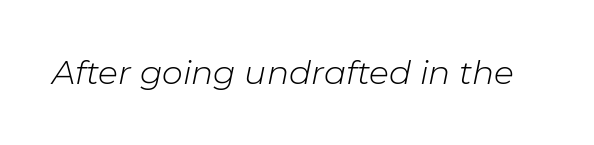
Stem width sits at or under what a default text font uses. The passage shown has conventional tracking throughout. Note the varied advance widths — an 'i' is clearly narrower than an 'm'. The words here are not underlined.
